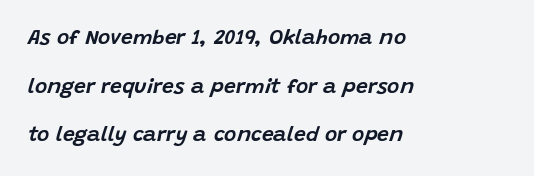
The image shows 21 px text type, italic (leaning right); set left-aligned, loose line spacing (2.32x), normal letter spacing, not underlined.
